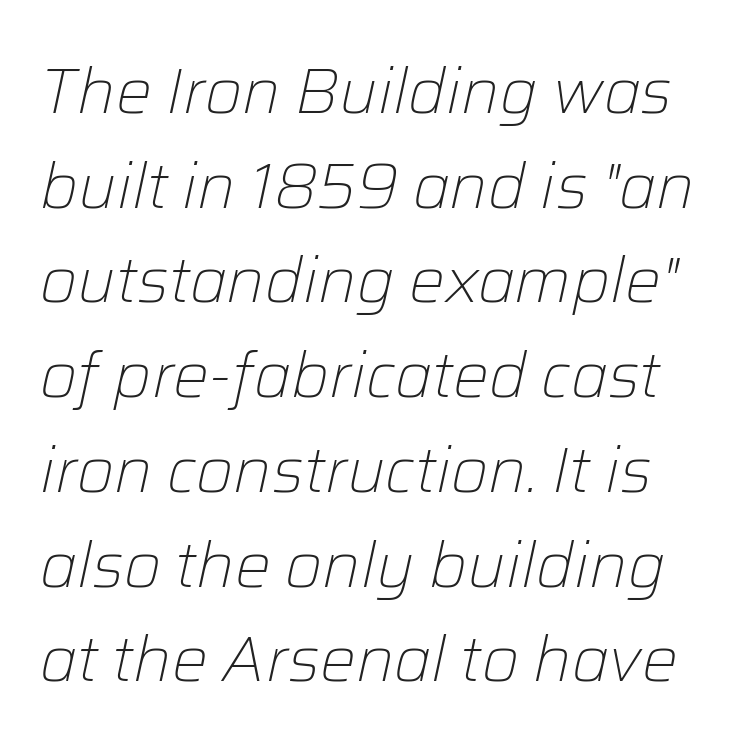
Words appear dense and cohesive because spacing is normal. Tall strokes in this sample are angled rather than plumb. Notice how descenders clear the ascenders below comfortably — that's standard leading. The area under the type is left untouched. Looks like regular typesetting: each glyph gets only the width it needs. Stems and bowls with no extra thickness — not bold.
